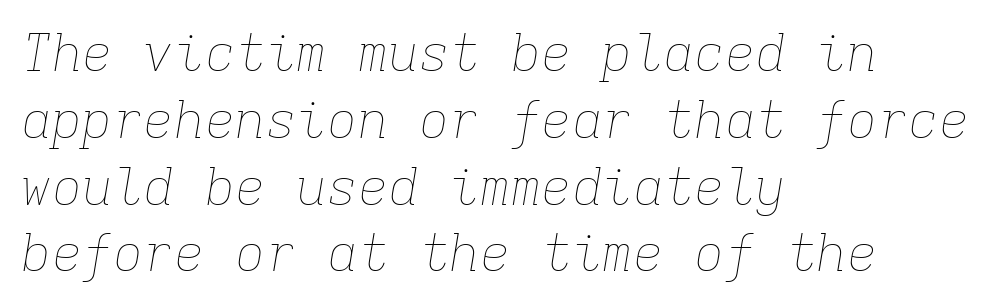
{"italic": "yes", "lean": "right", "slant_degrees": 9, "bold": "no", "weight": "thin", "width": "normal", "stroke_contrast": "low", "x_height": "medium", "monospaced": "yes", "underline": "no", "align": "left", "line_spacing": "normal", "line_spacing_ratio": 1.31, "letter_spacing": "normal", "letter_spacing_em": 0.0, "glyph_px": 51}
